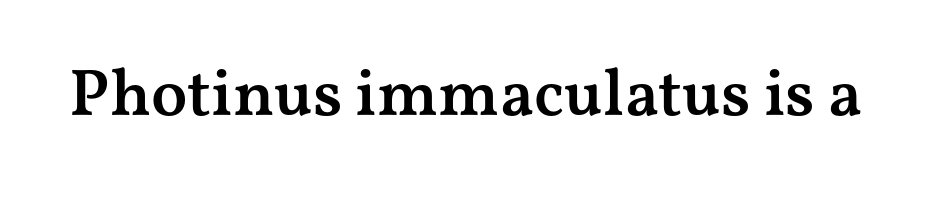
Q: Is the text bold? A: Semi-bold.
Q: Is the text italic (slanted)? A: No, it is upright.
Q: Is the typeface a serif or a sans-serif typeface? A: Serif.
Q: Is the text underlined? A: No.
Q: Is the spacing between letters normal or unusually wide? A: Normal.
Q: Width (condensed, normal, or wide)? A: Wide.
Q: Stroke contrast? A: Medium.
Q: x-height? A: Medium.
Q: Monospaced? A: No.
